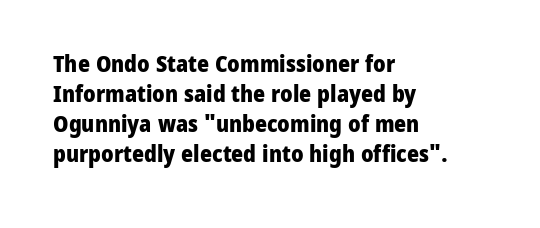
{"italic": "no", "bold": "yes", "underline": "no", "align": "left", "line_spacing": "normal", "line_spacing_ratio": 1.3, "letter_spacing": "normal", "letter_spacing_em": 0.0, "glyph_px": 23}
